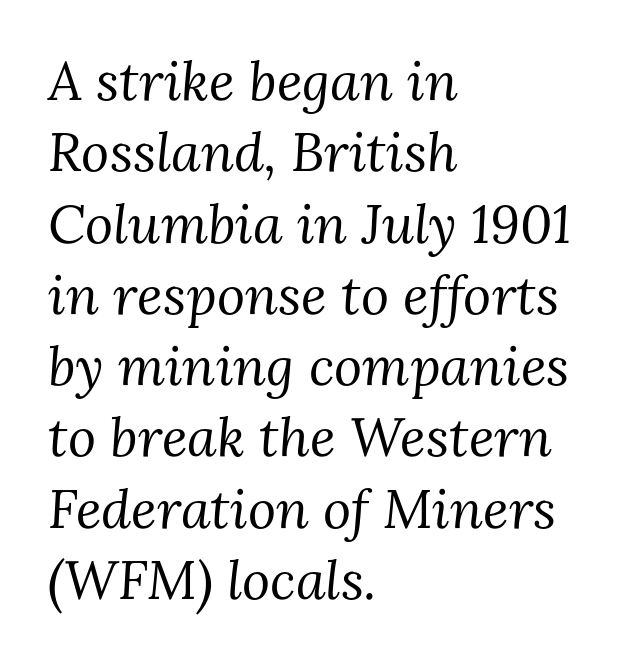
Stem width sits at or under what a default text font uses. The space directly below the letters is spotless. A typesetter would call this proportional, since set widths differ per character. A typesetter would label this face a serif. The lines sit at an ordinary, default distance from one another. The axis of the letterforms is tilted away from vertical.
